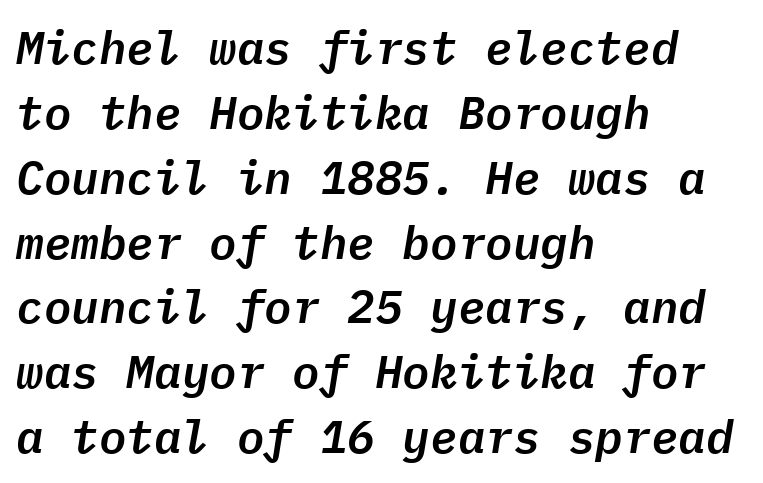
{"italic": "yes", "lean": "right", "slant_degrees": 9, "width": "normal", "stroke_contrast": "low", "x_height": "medium", "monospaced": "yes", "underline": "no", "align": "left", "line_spacing": "normal", "line_spacing_ratio": 1.41, "letter_spacing": "normal", "letter_spacing_em": 0.0, "glyph_px": 46}
